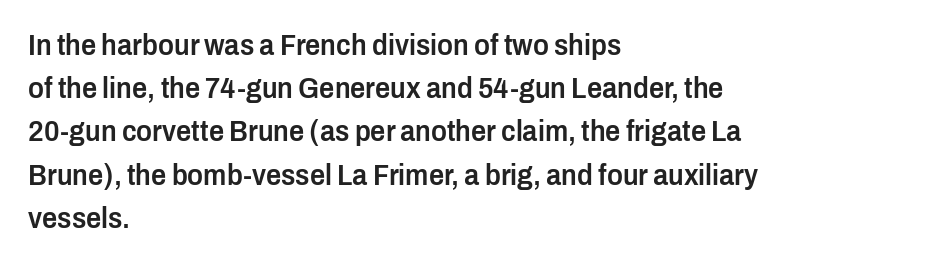
The image shows 30 px semibold, condensed sans-serif type, upright; set left-aligned, normal line spacing (1.44x), normal letter spacing, not underlined; low stroke contrast and a medium x-height.
